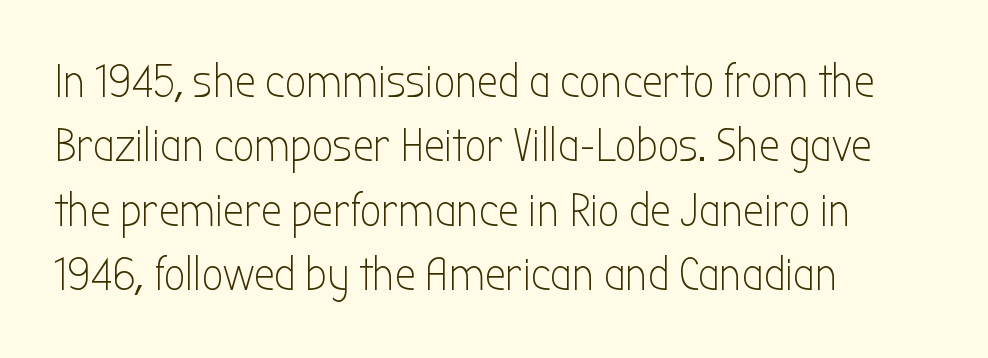
{"serif": "no", "italic": "no", "bold": "no", "weight": "light", "width": "condensed", "stroke_contrast": "low", "x_height": "medium", "monospaced": "no", "underline": "no", "align": "left", "line_spacing": "normal", "line_spacing_ratio": 1.37, "letter_spacing": "normal", "letter_spacing_em": 0.0, "glyph_px": 47}
